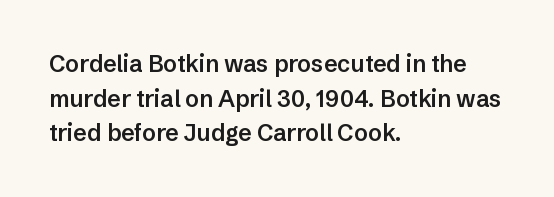
Students, observe: this is what conventionally led text looks like. Any mark beneath the type? The region is blank. On the weight axis this lands at semibold, roughly 600. These lines stack with their left ends in a neat column.
